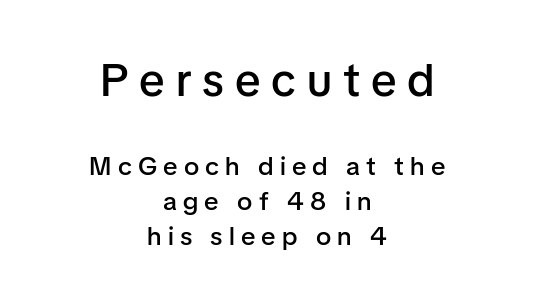
{"serif": "no", "italic": "no", "bold": "semi", "weight": "semibold", "width": "normal", "stroke_contrast": "low", "x_height": "medium", "monospaced": "no", "underline": "no", "align": "center", "line_spacing": "normal", "line_spacing_ratio": 1.35, "letter_spacing": "wide", "letter_spacing_em": 0.24, "larger_block": "first", "size_ratio": 1.77, "glyph_px": 46}
